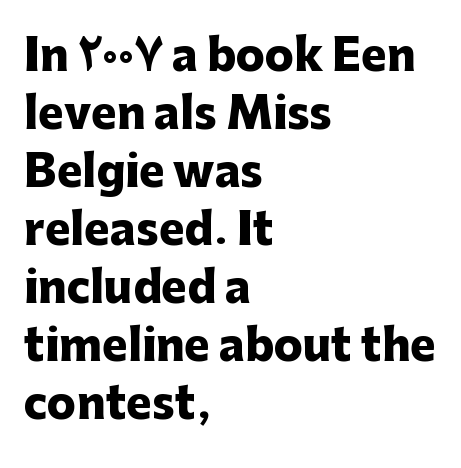
Q: Is the text bold? A: Yes.
Q: Is the text italic (slanted)? A: No, it is upright.
Q: Is the typeface a serif or a sans-serif typeface? A: Sans-serif.
Q: Is the text underlined? A: No.
Q: How is the paragraph aligned? A: Left-aligned.
Q: Is the spacing between letters normal or unusually wide? A: Normal.
Q: Is the spacing between lines tight, normal or loose? A: Normal.
Q: Width (condensed, normal, or wide)? A: Normal.
Q: Stroke contrast? A: Low.
Q: x-height? A: Medium.
Q: Monospaced? A: No.
